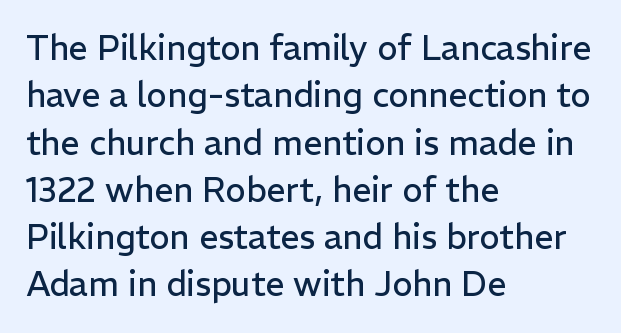
{"serif": "no", "italic": "no", "bold": "no", "weight": "regular", "width": "normal", "stroke_contrast": "low", "x_height": "medium", "monospaced": "no", "underline": "no", "align": "left", "line_spacing": "normal", "line_spacing_ratio": 1.39, "letter_spacing": "normal", "letter_spacing_em": 0.0, "glyph_px": 34}
